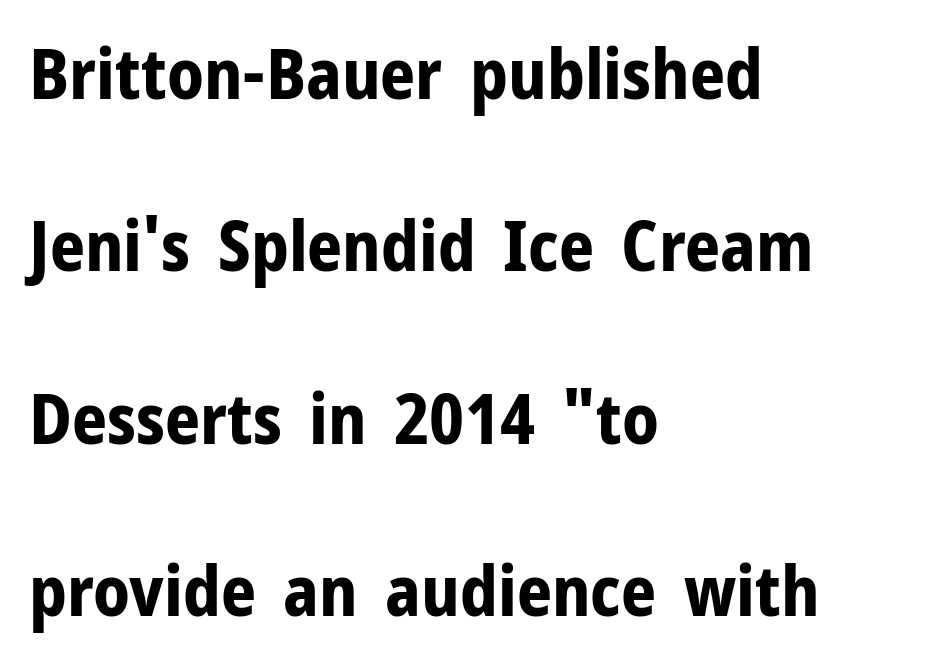
The image shows 69 px bold sans-serif type, upright; set left-aligned, loose line spacing (2.5x), normal letter spacing, not underlined; low stroke contrast and a medium x-height.
